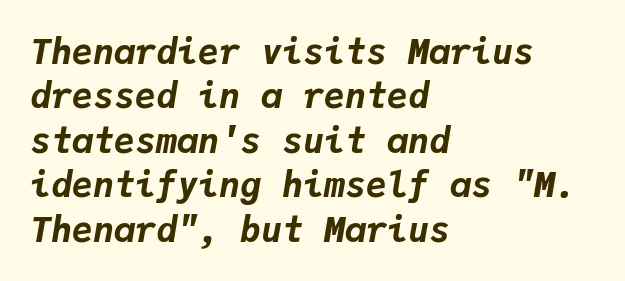
{"italic": "yes", "lean": "right", "slant_degrees": 9, "bold": "yes", "weight": "bold", "width": "normal", "stroke_contrast": "low", "x_height": "medium", "monospaced": "yes", "underline": "no", "align": "left", "line_spacing": "normal", "line_spacing_ratio": 1.27, "letter_spacing": "normal", "letter_spacing_em": 0.0, "glyph_px": 35}
